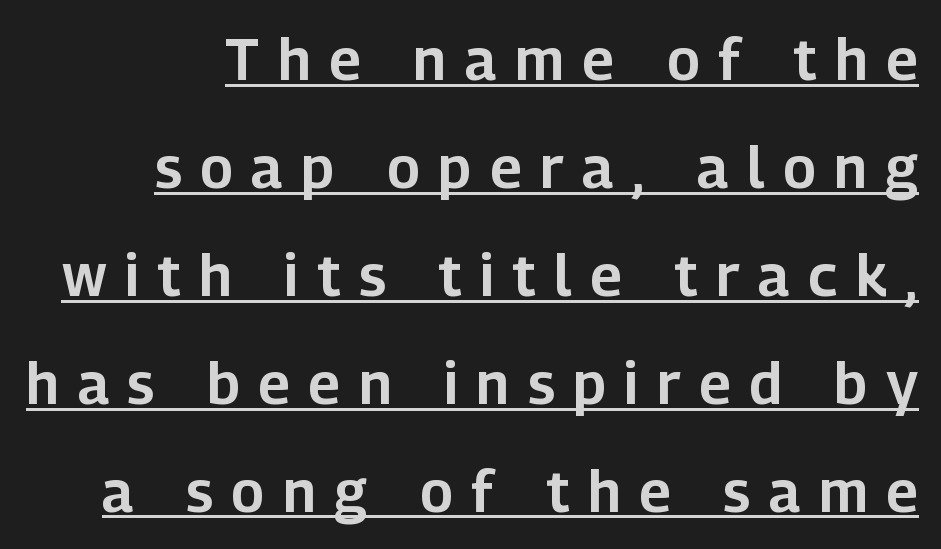
Q: Is the text italic (slanted)? A: No, it is upright.
Q: Is the typeface a serif or a sans-serif typeface? A: Sans-serif.
Q: Is the text underlined? A: Yes.
Q: Is the spacing between letters normal or unusually wide? A: Unusually wide.
Q: Width (condensed, normal, or wide)? A: Normal.
Q: Stroke contrast? A: Low.
Q: x-height? A: Medium.
Q: Monospaced? A: No.
